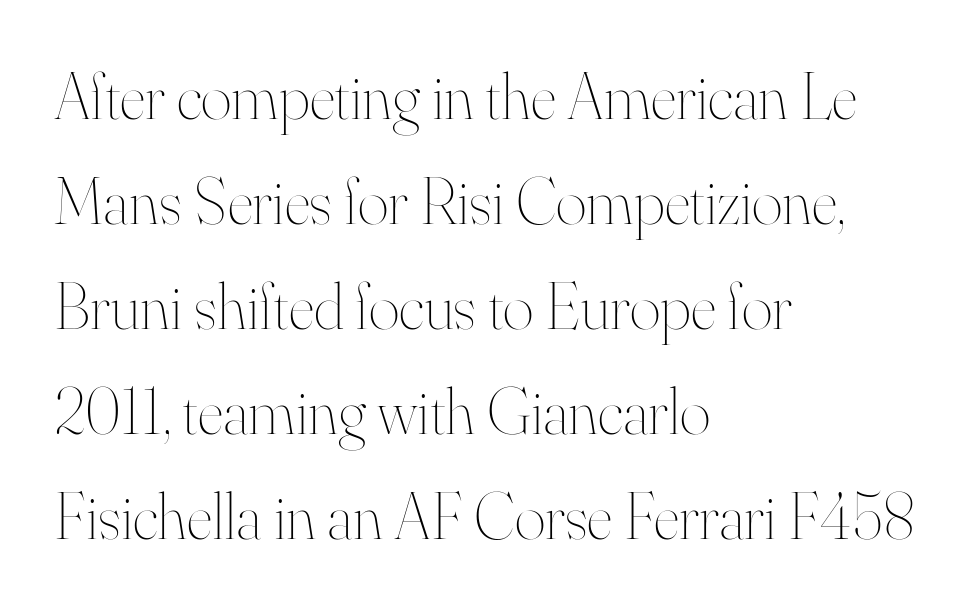
Notice how descenders clear the ascenders below comfortably — that's standard leading. You could not count columns in this text — the font is proportionally spaced. The space directly below the letters is spotless. Is the block centered? No — it sits flush against the left margin. The passage shown has conventional tracking throughout.
